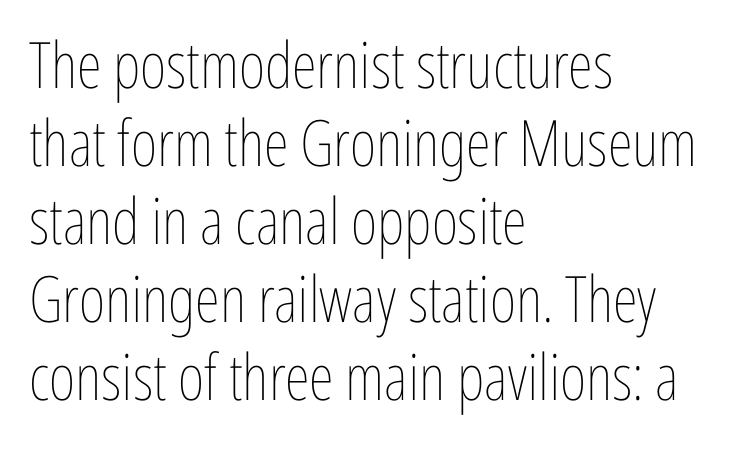
{"italic": "no", "bold": "no", "weight": "thin", "width": "condensed", "stroke_contrast": "low", "x_height": "medium", "monospaced": "no", "underline": "no", "align": "left", "line_spacing_ratio": 1.22, "letter_spacing": "normal", "letter_spacing_em": 0.0, "glyph_px": 64}
